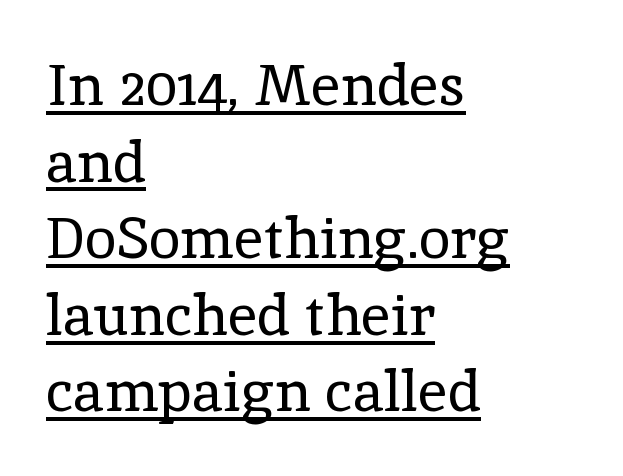
The gaps between neighbouring characters are ordinary and unremarkable. Letterform terminals end in serifs throughout the passage. Baseline-to-baseline distance is the conventional proportion of letter height. Vertical strokes here are truly vertical. Every word sits above its own underline. Varying glyph widths throughout — classic text-font behaviour.
